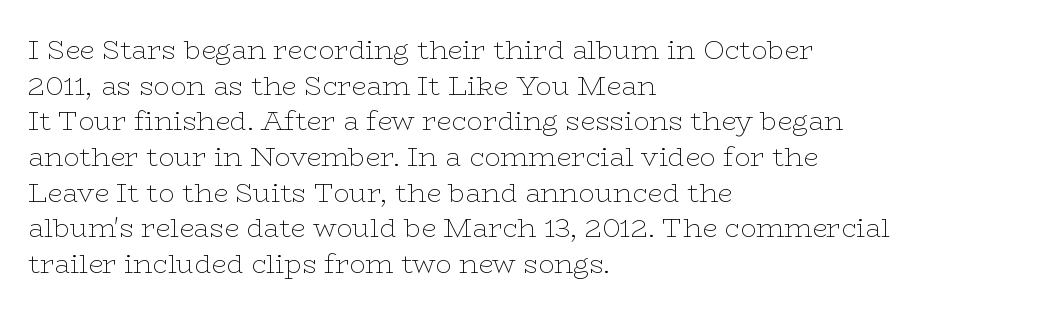
Notice how descenders clear the ascenders below comfortably — that's standard leading. Rule under the text: the space is simply empty. This rendering uses left alignment, leaving the right contour irregular. The type sits square on the baseline with zero lean. The font sits on the lighter half of the weight spectrum, regular included. The gaps between neighbouring characters are ordinary and unremarkable.
